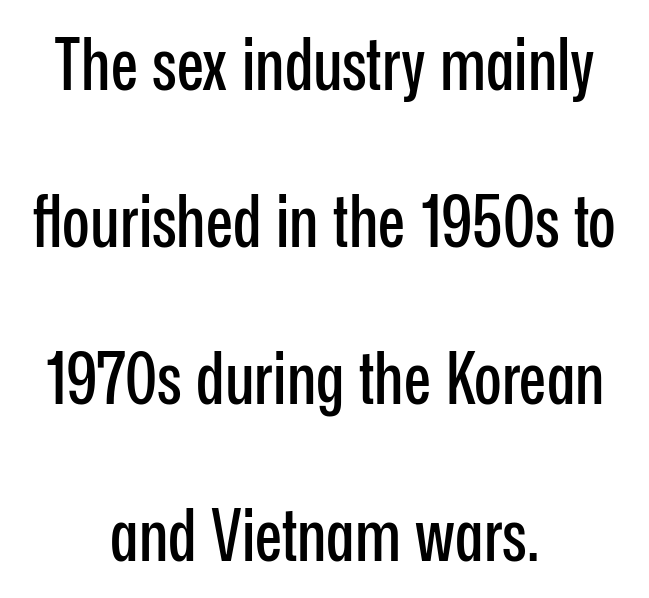
{"serif": "no", "italic": "no", "width": "condensed", "stroke_contrast": "low", "x_height": "medium", "monospaced": "no", "underline": "no", "align": "center", "line_spacing": "loose", "line_spacing_ratio": 2.18, "letter_spacing": "normal", "letter_spacing_em": 0.0, "glyph_px": 72}
